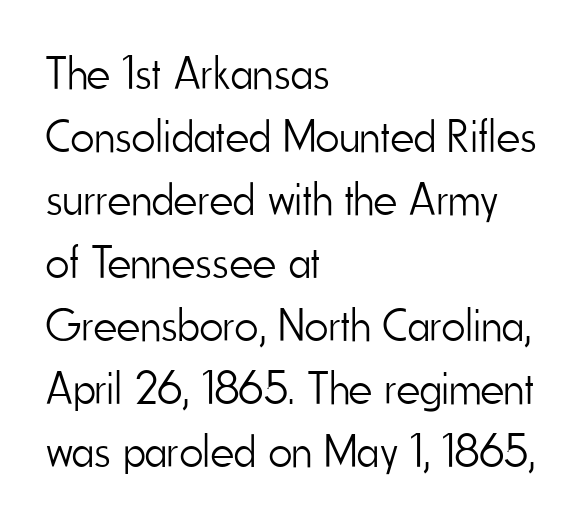
{"serif": "no", "italic": "no", "bold": "no", "weight": "light", "width": "condensed", "stroke_contrast": "low", "x_height": "small", "monospaced": "no", "underline": "no", "align": "left", "line_spacing": "normal", "line_spacing_ratio": 1.37, "letter_spacing": "normal", "letter_spacing_em": 0.0, "glyph_px": 46}
